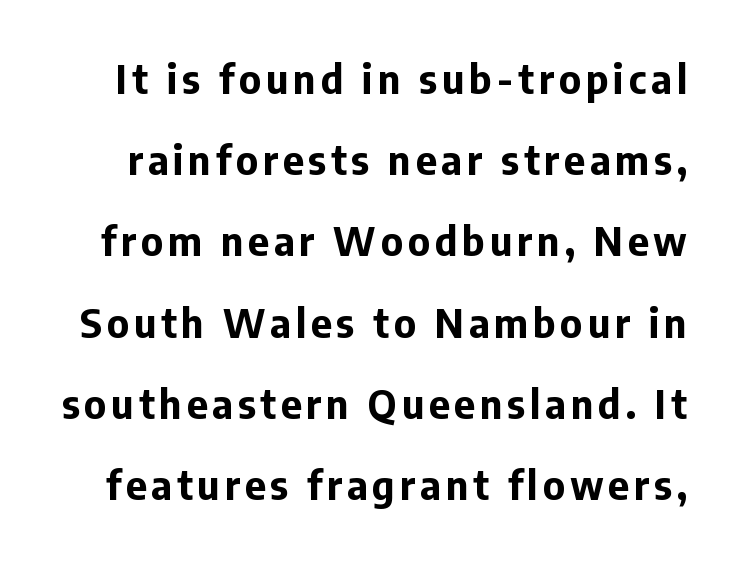
Q: Is the text bold? A: Yes.
Q: Is the text italic (slanted)? A: No, it is upright.
Q: Is the typeface a serif or a sans-serif typeface? A: Sans-serif.
Q: Is the text underlined? A: No.
Q: Is the spacing between lines tight, normal or loose? A: Loose.
Q: Width (condensed, normal, or wide)? A: Normal.
Q: Stroke contrast? A: Low.
Q: x-height? A: Medium.
Q: Monospaced? A: No.
